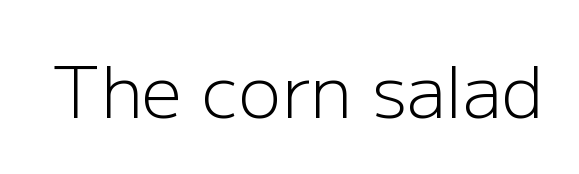
{"serif": "no", "italic": "no", "bold": "no", "weight": "light", "width": "normal", "stroke_contrast": "low", "x_height": "medium", "monospaced": "no", "underline": "no", "letter_spacing": "normal", "letter_spacing_em": 0.0, "glyph_px": 71}
